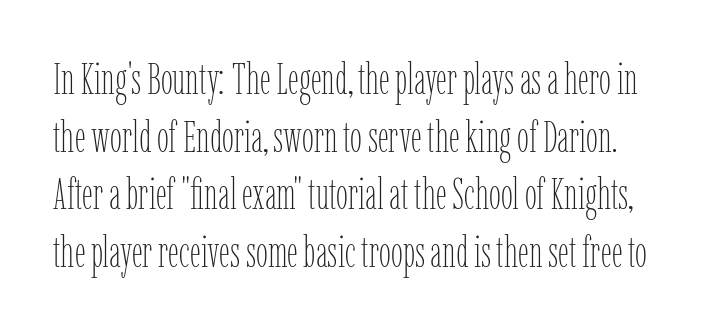
Q: Is the text bold? A: No.
Q: Is the text italic (slanted)? A: No, it is upright.
Q: Is the text underlined? A: No.
Q: Is the spacing between letters normal or unusually wide? A: Normal.
Q: Is the spacing between lines tight, normal or loose? A: Normal.
Q: Width (condensed, normal, or wide)? A: Condensed.
Q: Stroke contrast? A: Low.
Q: x-height? A: Medium.
Q: Monospaced? A: No.
